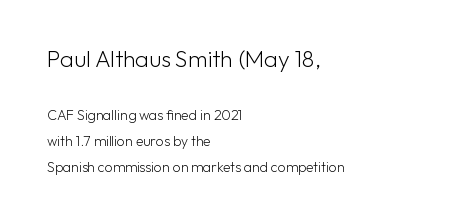
The image shows 23 px text type, upright; set left-aligned, line spacing 1.86x, normal letter spacing, not underlined; the first (top) block is 1.64x larger.
